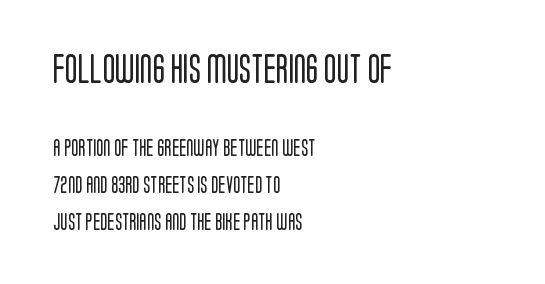
Each row of text sits above clean, open space. The letters in the upper block stand taller than those in the block below. Every stem runs plumb, perpendicular to the baseline. If you measured baseline to baseline, you'd find a long distance. Casual observation: everything's shoved over to the left. The passage shown is not bold in any degree.
